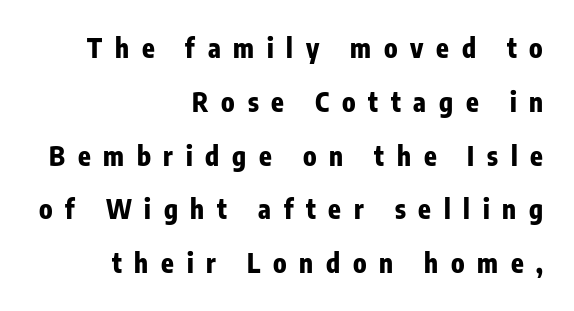
Q: Is the text bold? A: Yes.
Q: Is the text italic (slanted)? A: No, it is upright.
Q: Is the text underlined? A: No.
Q: How is the paragraph aligned? A: Right-aligned.
Q: Is the spacing between letters normal or unusually wide? A: Unusually wide.
Q: Is the spacing between lines tight, normal or loose? A: Loose.
